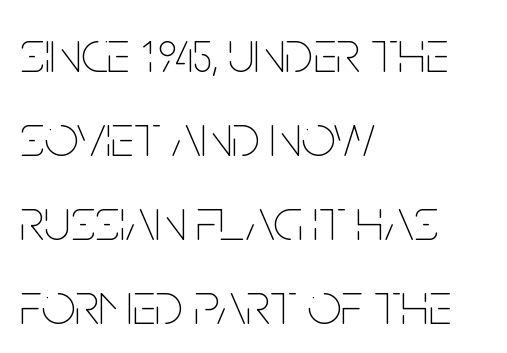
Q: Is the text bold? A: No.
Q: Is the text italic (slanted)? A: No, it is upright.
Q: Is the text underlined? A: No.
Q: How is the paragraph aligned? A: Left-aligned.
Q: Is the spacing between letters normal or unusually wide? A: Normal.
Q: Is the spacing between lines tight, normal or loose? A: Normal.
Q: Width (condensed, normal, or wide)? A: Condensed.
Q: Stroke contrast? A: Low.
Q: x-height? A: Large.
Q: Monospaced? A: No.
